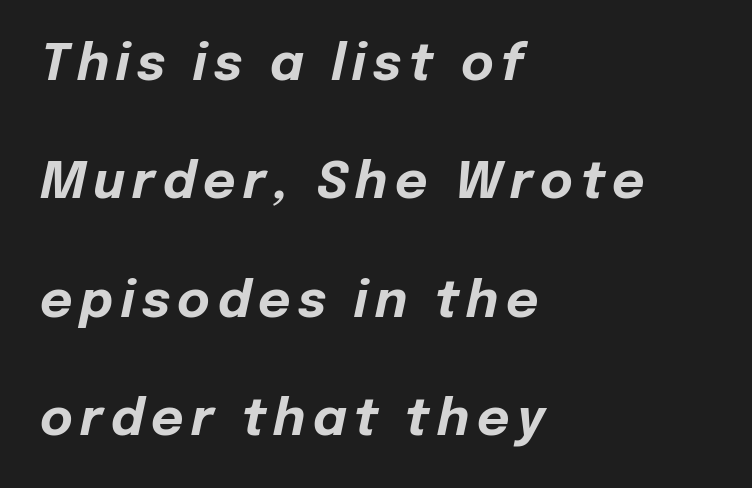
What weight is shown? A full bold with thick strokes. Layout note: lines flush left. Honestly, there is no underline to notice here at all. Character widths vary here, with narrow letters taking less room than wide ones. Line spacing here is loose. Style check: oblique.
